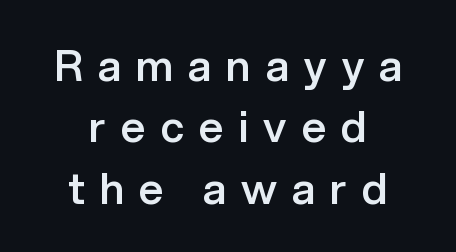
The image shows 43 px semibold sans-serif type, upright; set centered, normal line spacing (1.43x), unusually wide letter spacing (+0.35 em), not underlined; low stroke contrast and a medium x-height.
